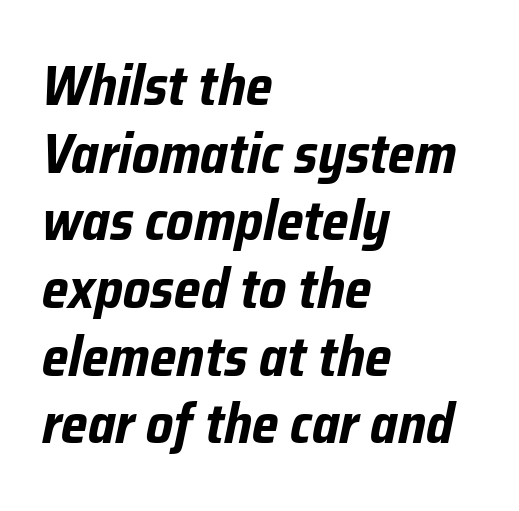
{"italic": "yes", "lean": "right", "slant_degrees": 12, "bold": "yes", "weight": "bold", "width": "condensed", "stroke_contrast": "low", "x_height": "medium", "monospaced": "no", "underline": "no", "align": "left", "line_spacing_ratio": 1.23, "letter_spacing": "normal", "letter_spacing_em": 0.0, "glyph_px": 55}
